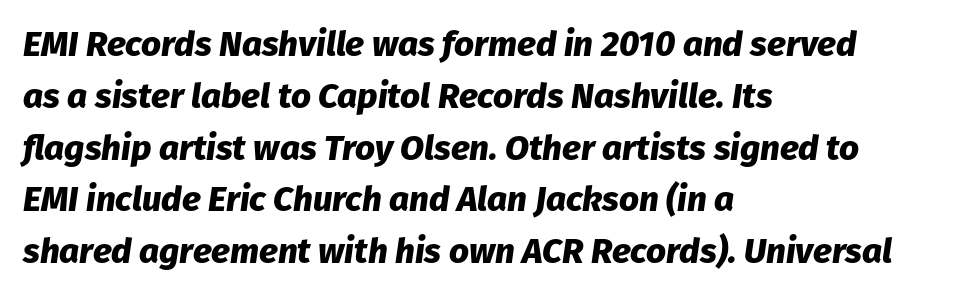
{"italic": "yes", "lean": "right", "slant_degrees": 8, "bold": "yes", "weight": "heavy", "width": "normal", "stroke_contrast": "low", "x_height": "medium", "monospaced": "no", "underline": "no", "align": "left", "line_spacing": "normal", "line_spacing_ratio": 1.48, "letter_spacing": "normal", "letter_spacing_em": 0.0, "glyph_px": 35}
